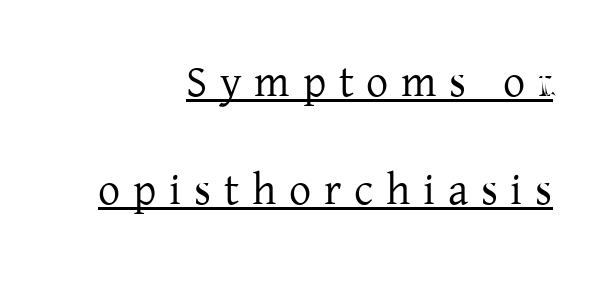
Looks like regular typesetting: each glyph gets only the width it needs. These characters rest on top of a visible drawn line. Italic? Not at all — the glyphs are vertical. These glyphs show unthickened strokes, regular width or finer. Vertically, the passage feels expansive, rows floating well apart. Look at the tracking — it's clearly loosened, letters drifting apart.
